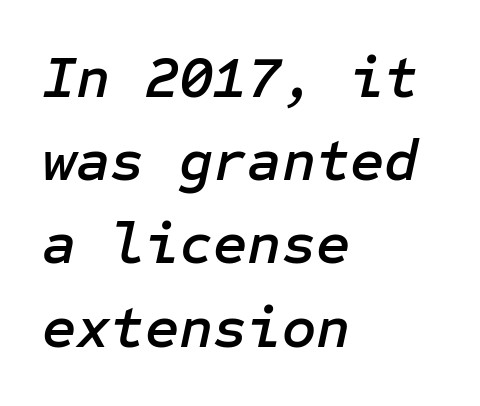
Q: Is the text italic (slanted)? A: Yes, it leans right by about 12 degrees.
Q: Is the text underlined? A: No.
Q: How is the paragraph aligned? A: Left-aligned.
Q: Is the spacing between letters normal or unusually wide? A: Normal.
Q: Is the spacing between lines tight, normal or loose? A: Normal.
Q: Width (condensed, normal, or wide)? A: Normal.
Q: Stroke contrast? A: Low.
Q: x-height? A: Medium.
